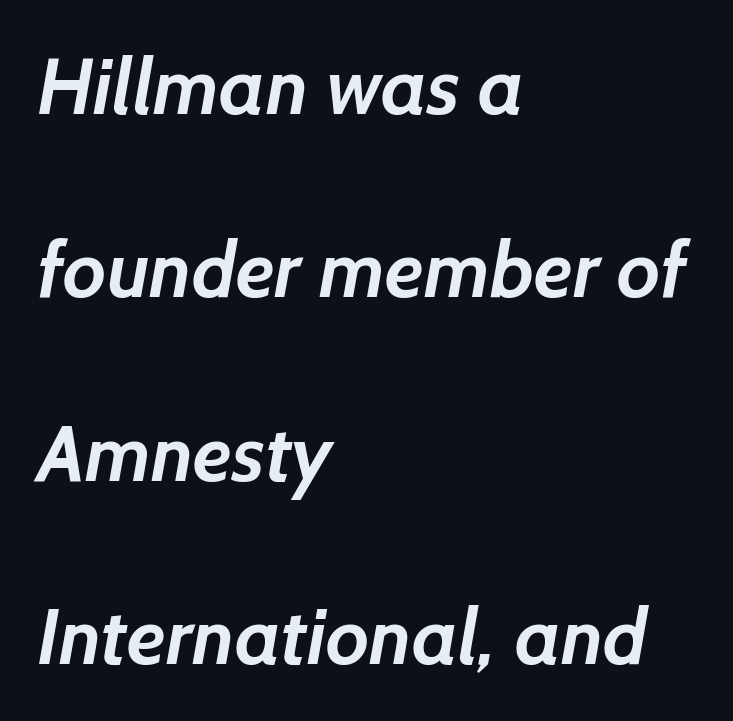
Q: Is the text bold? A: Yes.
Q: Is the typeface a serif or a sans-serif typeface? A: Sans-serif.
Q: Is the text underlined? A: No.
Q: How is the paragraph aligned? A: Left-aligned.
Q: Is the spacing between letters normal or unusually wide? A: Normal.
Q: Is the spacing between lines tight, normal or loose? A: Loose.
Q: Width (condensed, normal, or wide)? A: Normal.
Q: Stroke contrast? A: Low.
Q: x-height? A: Medium.
Q: Monospaced? A: No.
